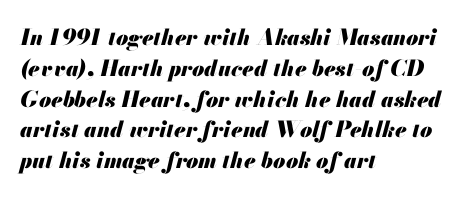
The compositor pushed each line to the left boundary. Rule under the text: the space is simply empty. Caption: standard tracking, unaltered. Heavy-handed strokes throughout: this text is bold. Characters are canted at an angle relative to the baseline's perpendicular. Leading matches the norm, producing a regular column.
